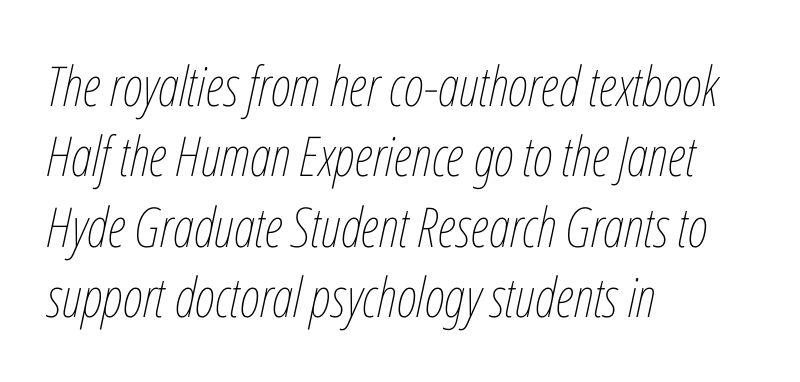
{"italic": "yes", "lean": "right", "slant_degrees": 12, "bold": "no", "weight": "thin", "width": "condensed", "stroke_contrast": "low", "x_height": "medium", "monospaced": "no", "underline": "no", "align": "left", "line_spacing": "normal", "line_spacing_ratio": 1.28, "letter_spacing": "normal", "letter_spacing_em": 0.0, "glyph_px": 55}
